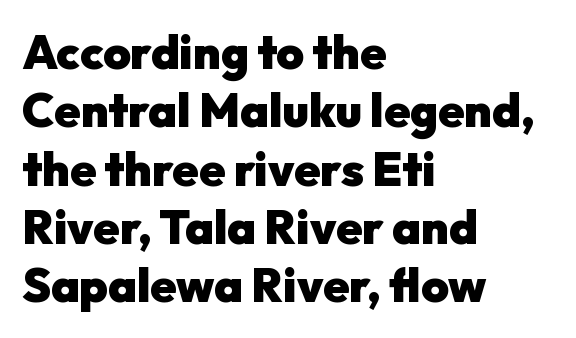
{"serif": "no", "italic": "no", "bold": "yes", "weight": "heavy", "width": "normal", "stroke_contrast": "low", "x_height": "medium", "monospaced": "no", "underline": "no", "align": "left", "line_spacing_ratio": 1.24, "letter_spacing": "normal", "letter_spacing_em": 0.0, "glyph_px": 47}
